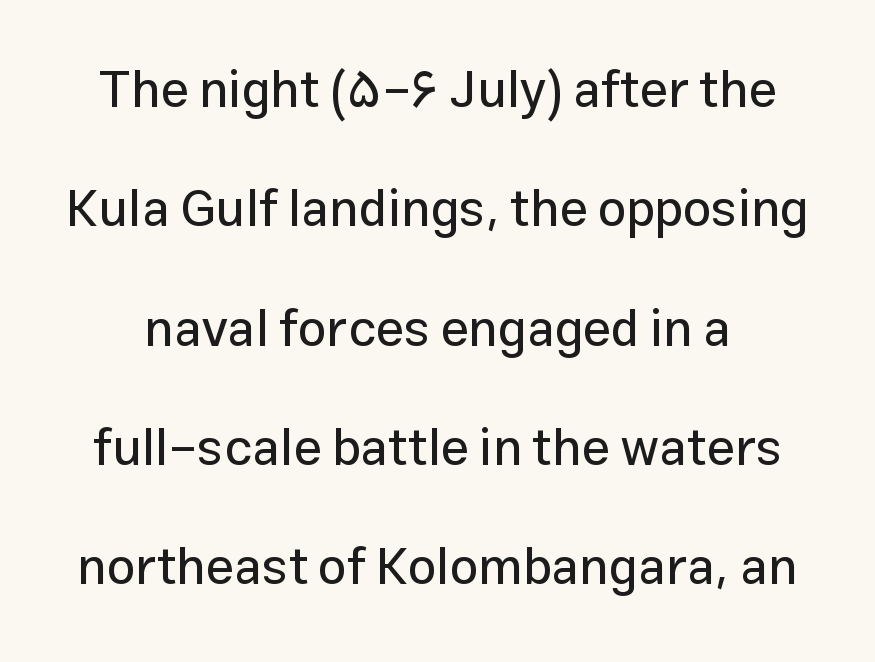
{"serif": "no", "italic": "no", "width": "normal", "stroke_contrast": "low", "x_height": "medium", "monospaced": "no", "underline": "no", "line_spacing": "loose", "line_spacing_ratio": 2.34, "letter_spacing": "normal", "letter_spacing_em": 0.0, "glyph_px": 51}
